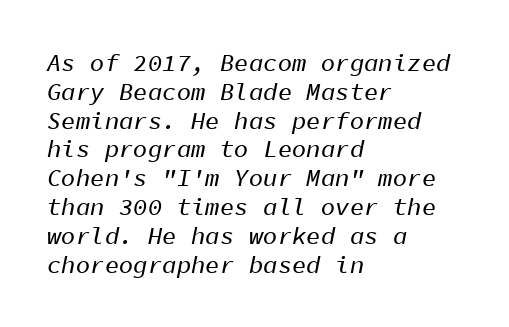
{"italic": "yes", "lean": "right", "slant_degrees": 11, "underline": "no", "align": "left", "line_spacing_ratio": 1.2, "letter_spacing": "normal", "letter_spacing_em": 0.0, "glyph_px": 24}
